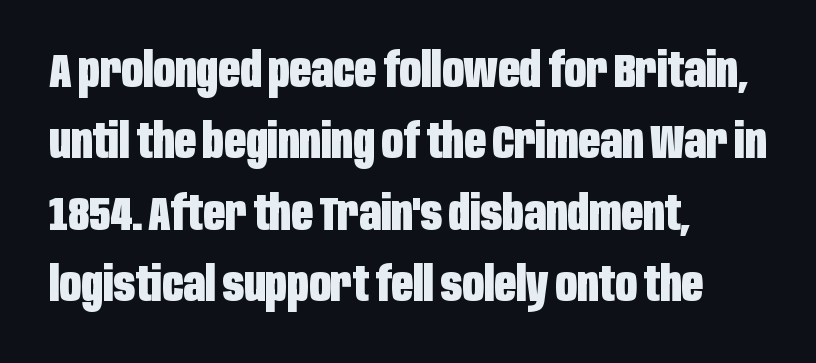
The image shows 47 px heavy, condensed sans-serif type, upright; set left-aligned, normal line spacing (1.52x), normal letter spacing, not underlined; low stroke contrast and a large x-height.
